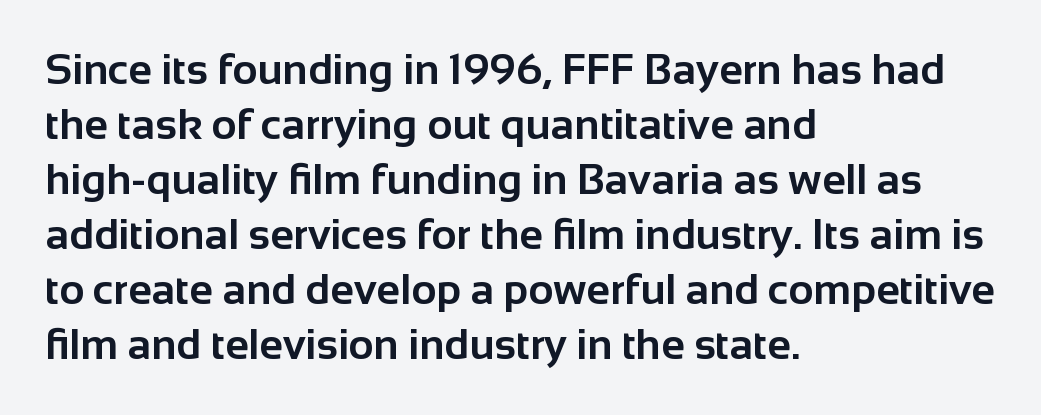
The image shows 43 px bold sans-serif type, upright; set left-aligned, normal line spacing (1.28x), normal letter spacing, not underlined; low stroke contrast and a medium x-height.
